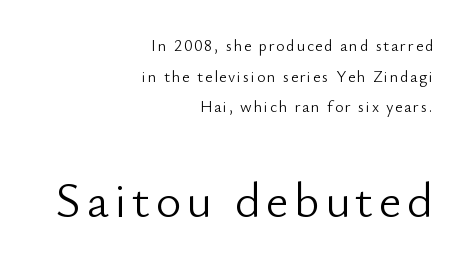
The image shows 49 px light sans-serif type, upright; set right-aligned, loose line spacing (1.92x), not underlined; the second (bottom) block is 3.06x larger; low stroke contrast and a small x-height.
